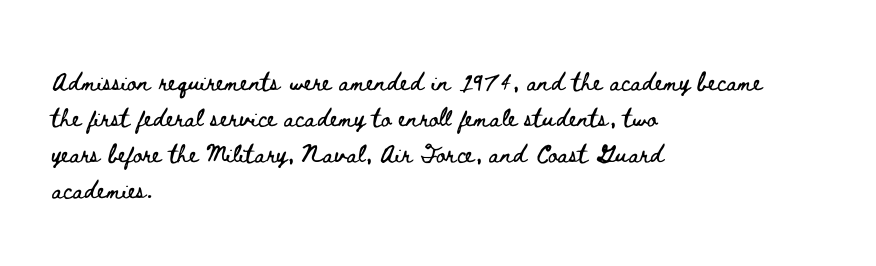
Regular leading. Check under the words: just untouched page. The type is set solid horizontally, with unmodified tracking. The paragraph has a hard left edge and a soft right edge.
